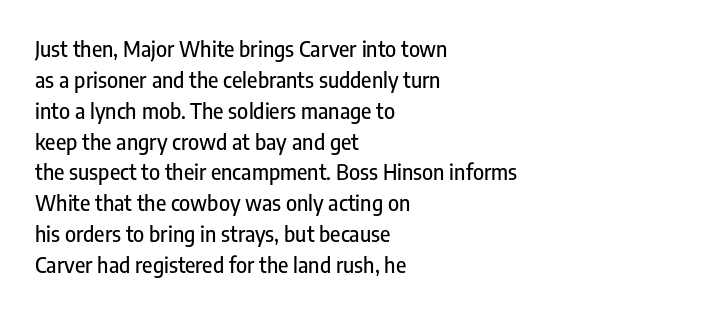
The image shows 21 px text type, upright; set left-aligned, normal line spacing (1.47x), normal letter spacing, not underlined.
